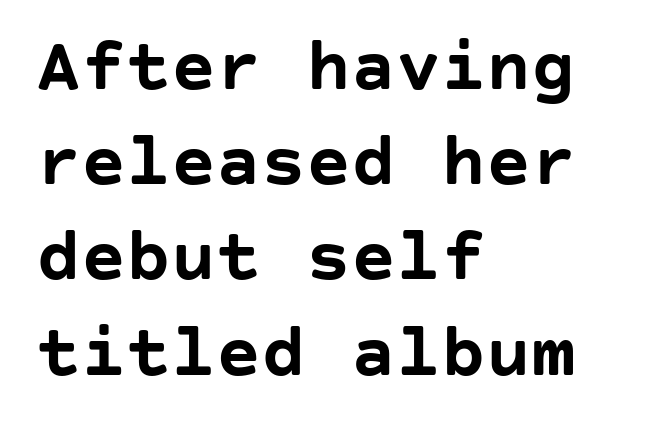
{"serif": "no", "italic": "no", "bold": "yes", "weight": "semibold", "width": "normal", "stroke_contrast": "low", "x_height": "large", "underline": "no", "align": "left", "line_spacing": "normal", "line_spacing_ratio": 1.27, "letter_spacing": "normal", "letter_spacing_em": 0.0, "glyph_px": 75}
